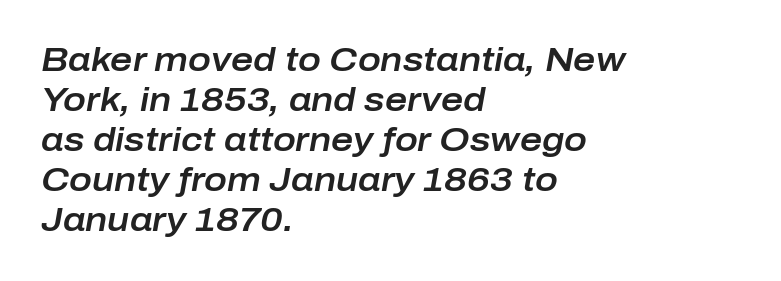
Q: Is the text italic (slanted)? A: Yes, it leans right by about 10 degrees.
Q: Is the text underlined? A: No.
Q: How is the paragraph aligned? A: Left-aligned.
Q: Is the spacing between letters normal or unusually wide? A: Normal.
Q: Width (condensed, normal, or wide)? A: Normal.
Q: Stroke contrast? A: Low.
Q: x-height? A: Medium.
Q: Monospaced? A: No.
